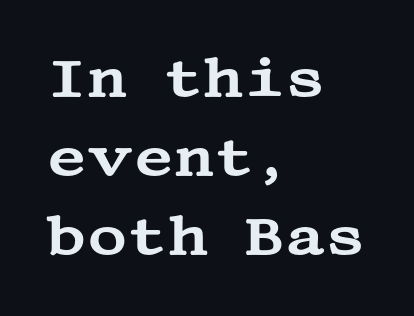
{"serif": "yes", "italic": "no", "width": "wide", "stroke_contrast": "medium", "x_height": "large", "underline": "no", "align": "left", "line_spacing": "normal", "line_spacing_ratio": 1.44, "letter_spacing": "normal", "letter_spacing_em": 0.0, "glyph_px": 55}
